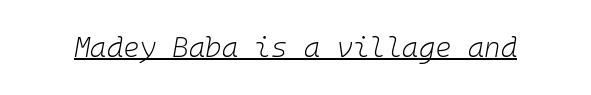
Q: Is the text bold? A: No.
Q: Is the text italic (slanted)? A: Yes, it leans right by about 10 degrees.
Q: Is the text underlined? A: Yes.
Q: Is the spacing between letters normal or unusually wide? A: Normal.
Q: Width (condensed, normal, or wide)? A: Normal.
Q: Stroke contrast? A: Low.
Q: x-height? A: Medium.
Q: Monospaced? A: Yes.
